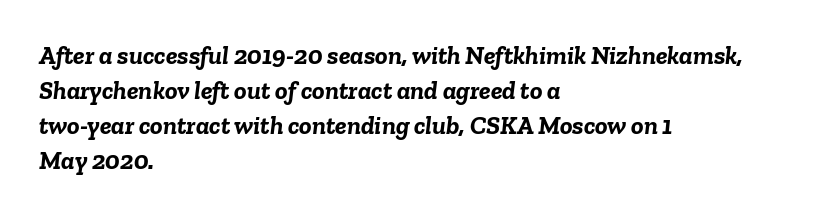
Q: Is the text bold? A: Yes.
Q: Is the text italic (slanted)? A: Yes, it leans right by about 6 degrees.
Q: Is the text underlined? A: No.
Q: How is the paragraph aligned? A: Left-aligned.
Q: Is the spacing between letters normal or unusually wide? A: Normal.
Q: Is the spacing between lines tight, normal or loose? A: Normal.
